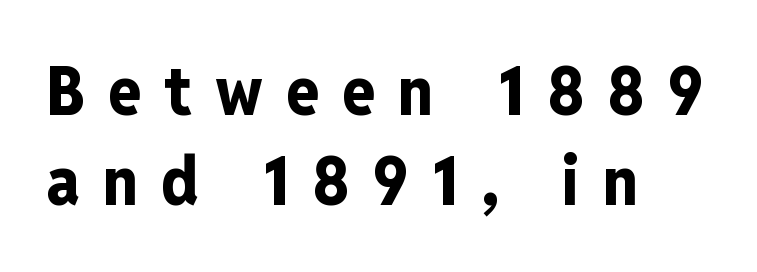
The image shows 68 px bold, condensed sans-serif type, upright; set left-aligned, normal line spacing (1.33x), unusually wide letter spacing (+0.34 em), not underlined; low stroke contrast and a medium x-height.
